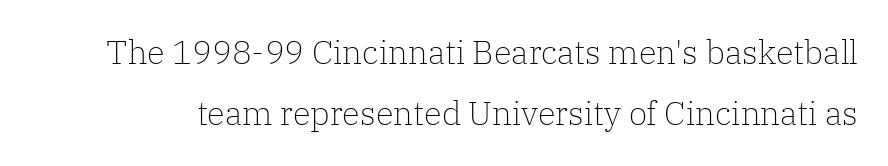
Q: Is the text bold? A: No.
Q: Is the text italic (slanted)? A: No, it is upright.
Q: Is the typeface a serif or a sans-serif typeface? A: Serif.
Q: Is the text underlined? A: No.
Q: Is the spacing between letters normal or unusually wide? A: Normal.
Q: Width (condensed, normal, or wide)? A: Normal.
Q: Stroke contrast? A: Low.
Q: x-height? A: Medium.
Q: Monospaced? A: No.
